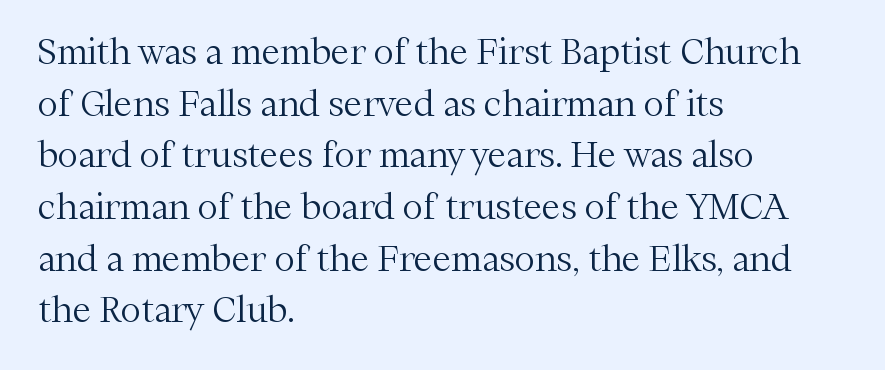
Check where the strokes stop: tiny serifs finish them off. Weight: not bold — regular or lighter. Posture: straight, roman, zero tilt. Line starts are locked; line ends wander.
